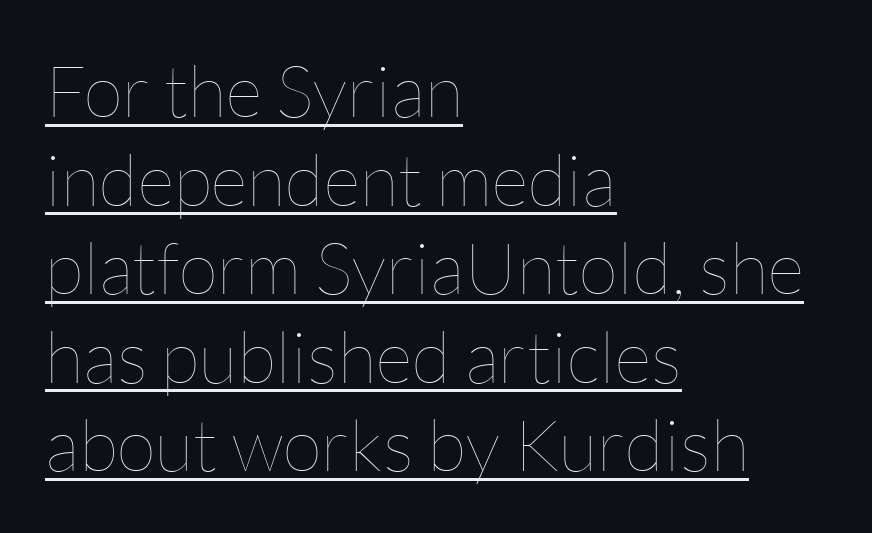
{"italic": "no", "bold": "no", "weight": "thin", "width": "normal", "stroke_contrast": "low", "x_height": "medium", "monospaced": "no", "underline": "yes", "align": "left", "line_spacing_ratio": 1.23, "letter_spacing": "normal", "letter_spacing_em": 0.0, "glyph_px": 72}
